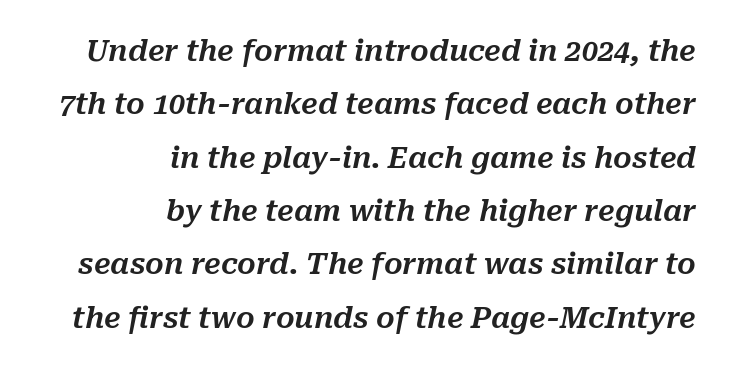
The image shows 29 px text type, italic (leaning right); set right-aligned, line spacing 1.84x, normal letter spacing, not underlined; medium stroke contrast and a medium x-height.
